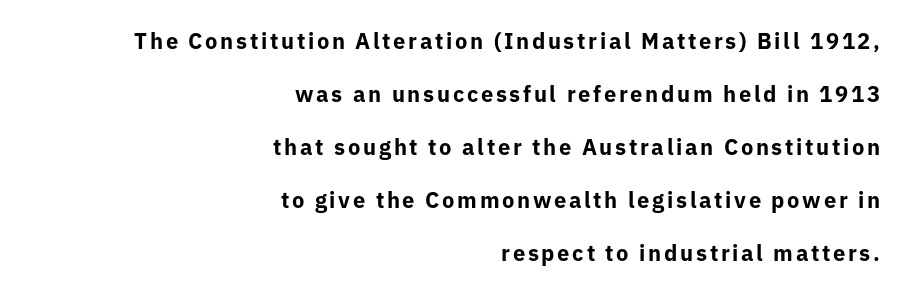
The image shows 22 px bold type, upright; set right-aligned, loose line spacing (2.41x), not underlined.
